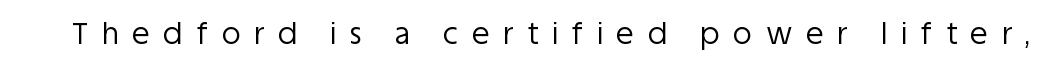
{"serif": "no", "italic": "no", "bold": "no", "weight": "regular", "width": "normal", "stroke_contrast": "low", "x_height": "large", "monospaced": "no", "underline": "no", "letter_spacing": "wide", "letter_spacing_em": 0.47, "glyph_px": 29}
